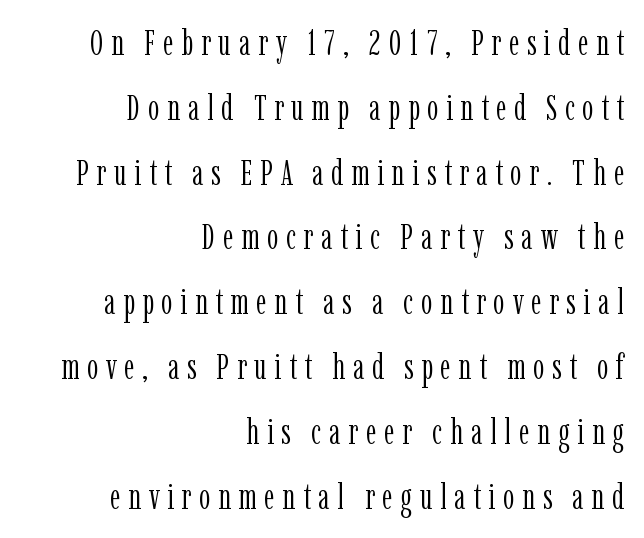
{"serif": "yes", "italic": "no", "bold": "no", "weight": "light", "width": "condensed", "stroke_contrast": "low", "x_height": "medium", "monospaced": "no", "underline": "no", "align": "right", "line_spacing_ratio": 1.8, "letter_spacing": "wide", "letter_spacing_em": 0.21, "glyph_px": 36}
